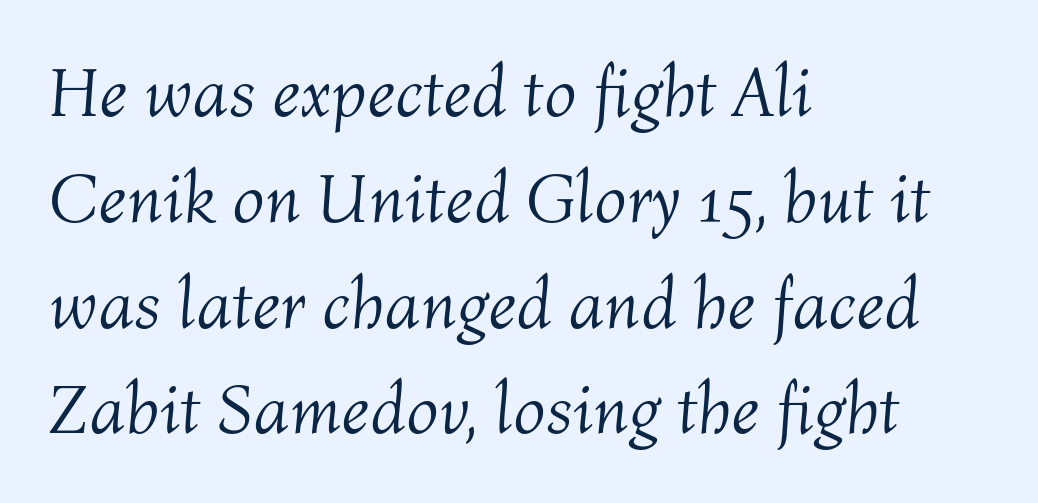
There's an unmistakable incline to the writing here. The paragraph has a hard left edge and a soft right edge. On a weight scale, this lands at 450 or below. The letterforms sit shoulder to shoulder at normal distance.
